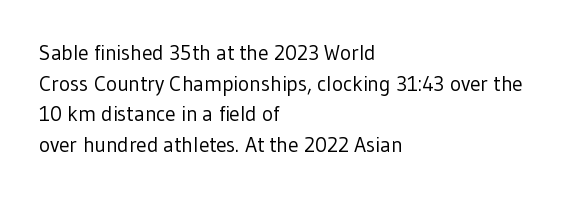
Q: Is the text bold? A: No.
Q: Is the text italic (slanted)? A: No, it is upright.
Q: Is the text underlined? A: No.
Q: How is the paragraph aligned? A: Left-aligned.
Q: Is the spacing between letters normal or unusually wide? A: Normal.
Q: Is the spacing between lines tight, normal or loose? A: Normal.
